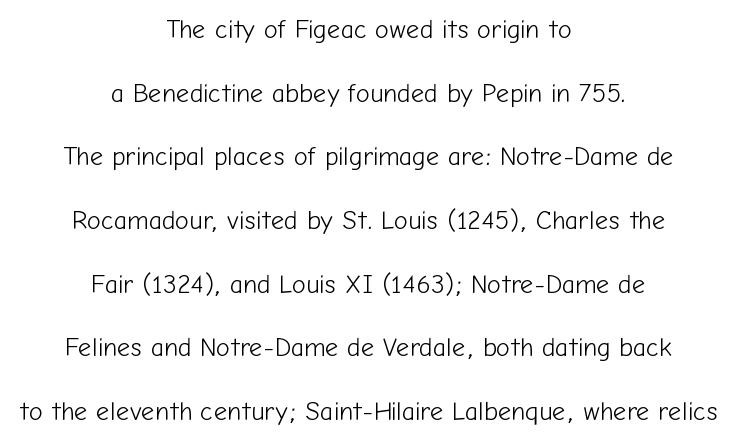
If you drew a line through each stem, it would be perfectly vertical. This sample trades compactness for vertical openness between lines. Caption: multi-line text, centered on the measure. The space beneath each line is pristine and unruled. The letters sit at their default tracking, neither squeezed nor spread. Summary of weight: not heavy and not bold.
